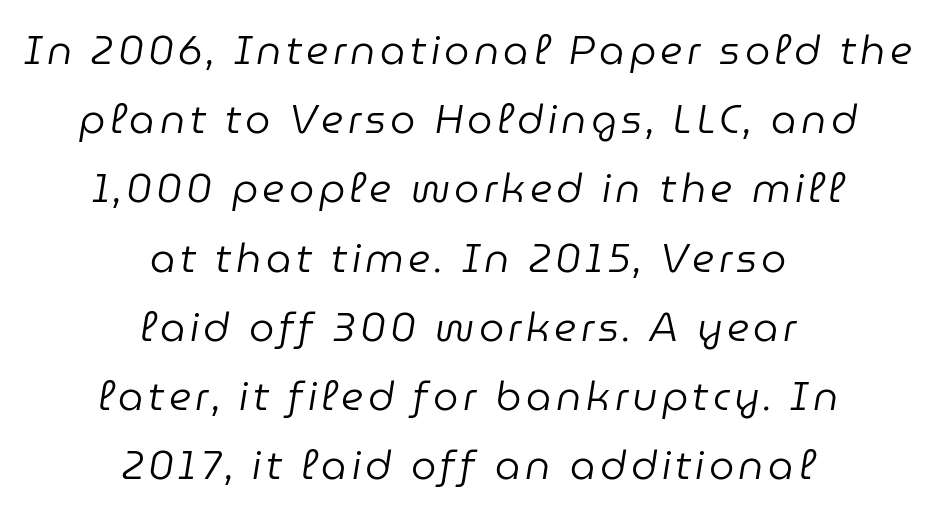
Q: Is the text bold? A: No.
Q: Is the text italic (slanted)? A: Yes, it leans right by about 9 degrees.
Q: Is the text underlined? A: No.
Q: How is the paragraph aligned? A: Centered.
Q: Width (condensed, normal, or wide)? A: Normal.
Q: Stroke contrast? A: Low.
Q: x-height? A: Medium.
Q: Monospaced? A: No.
